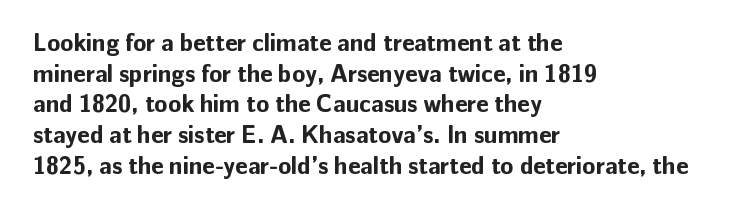
The image shows 24 px bold type, upright; set left-aligned, normal line spacing (1.28x), normal letter spacing, not underlined.
